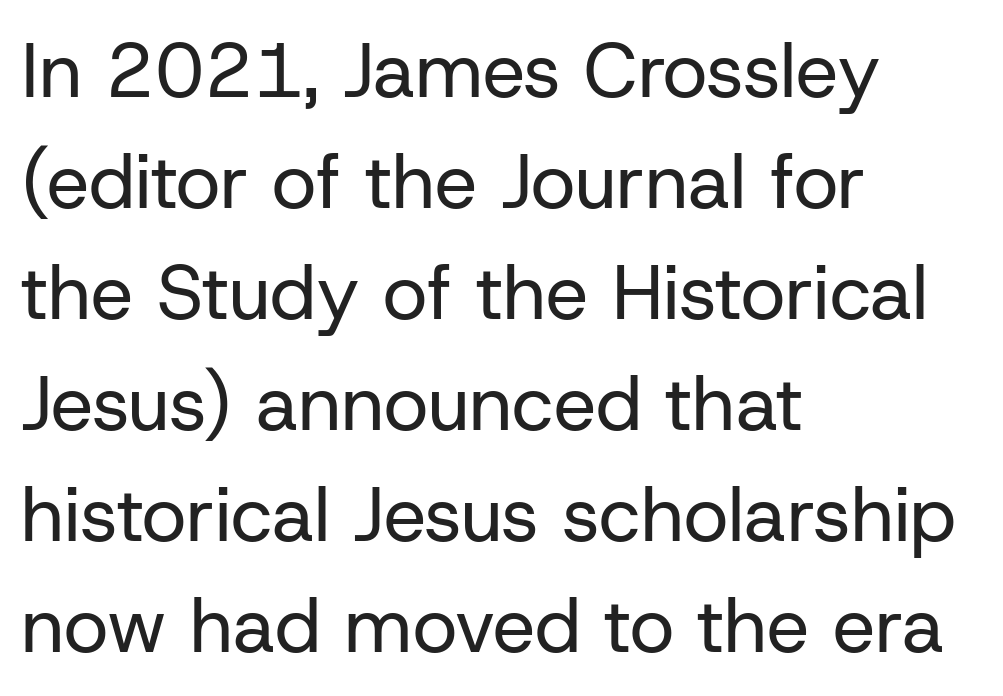
The image shows 76 px regular-weight sans-serif type, upright; set left-aligned, normal line spacing (1.46x), normal letter spacing, not underlined; low stroke contrast and a medium x-height.
